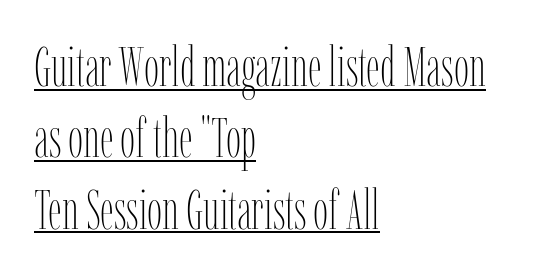
The image shows 54 px thin, condensed type, upright; set left-aligned, normal line spacing (1.32x), normal letter spacing, underlined; low stroke contrast and a medium x-height.
